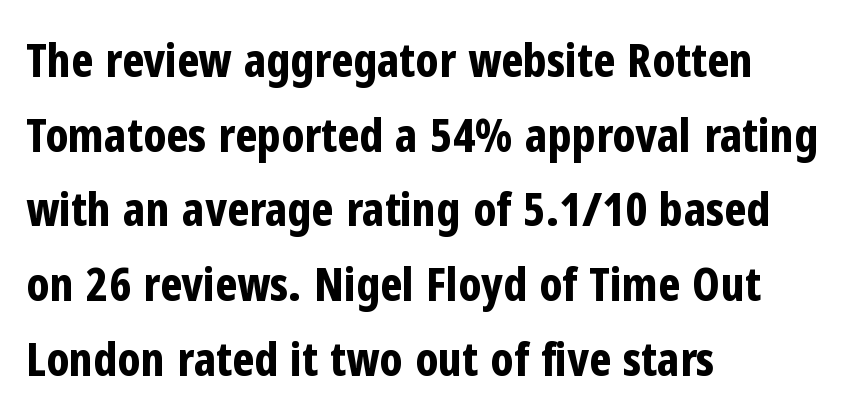
The image shows 47 px bold, condensed sans-serif type, upright; set left-aligned, normal line spacing (1.59x), normal letter spacing, not underlined; low stroke contrast and a medium x-height.
